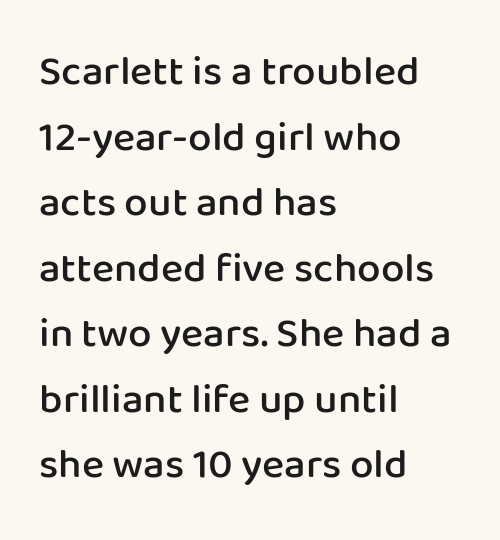
Q: Is the text bold? A: Semi-bold.
Q: Is the text italic (slanted)? A: No, it is upright.
Q: Is the typeface a serif or a sans-serif typeface? A: Sans-serif.
Q: Is the text underlined? A: No.
Q: How is the paragraph aligned? A: Left-aligned.
Q: Is the spacing between letters normal or unusually wide? A: Normal.
Q: Is the spacing between lines tight, normal or loose? A: Normal.
Q: Width (condensed, normal, or wide)? A: Normal.
Q: Stroke contrast? A: Low.
Q: x-height? A: Medium.
Q: Monospaced? A: No.
